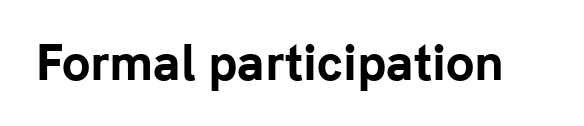
The image shows 46 px bold sans-serif type, upright; set normal letter spacing, not underlined; low stroke contrast and a medium x-height.
